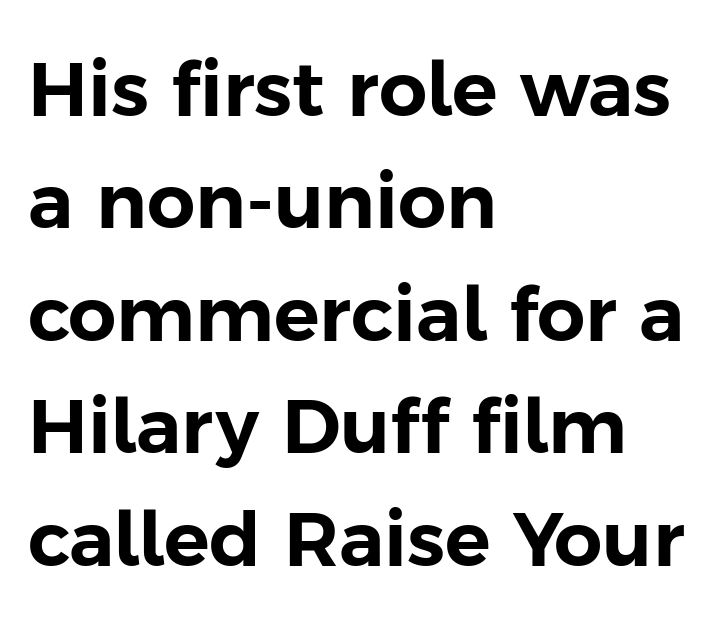
Q: Is the text italic (slanted)? A: No, it is upright.
Q: Is the typeface a serif or a sans-serif typeface? A: Sans-serif.
Q: Is the text underlined? A: No.
Q: How is the paragraph aligned? A: Left-aligned.
Q: Is the spacing between letters normal or unusually wide? A: Normal.
Q: Is the spacing between lines tight, normal or loose? A: Normal.
Q: Width (condensed, normal, or wide)? A: Normal.
Q: Stroke contrast? A: Low.
Q: x-height? A: Medium.
Q: Monospaced? A: No.
